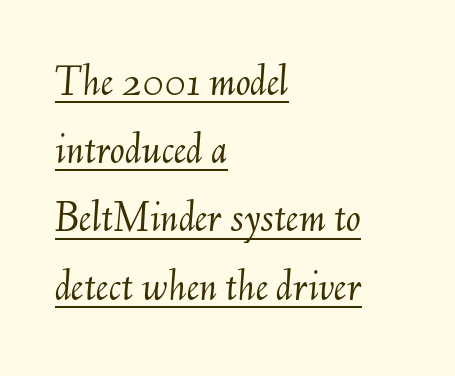
{"italic": "yes", "lean": "right", "slant_degrees": 6, "bold": "no", "weight": "light", "width": "normal", "stroke_contrast": "medium", "x_height": "small", "monospaced": "no", "underline": "yes", "align": "left", "line_spacing": "normal", "line_spacing_ratio": 1.55, "letter_spacing": "normal", "letter_spacing_em": 0.0, "glyph_px": 44}
